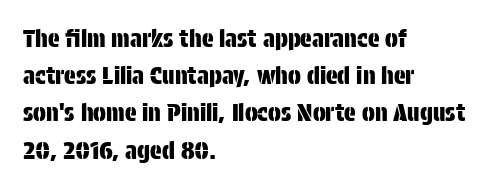
The image shows 24 px text type, upright; set left-aligned, normal line spacing (1.55x), normal letter spacing, not underlined.
